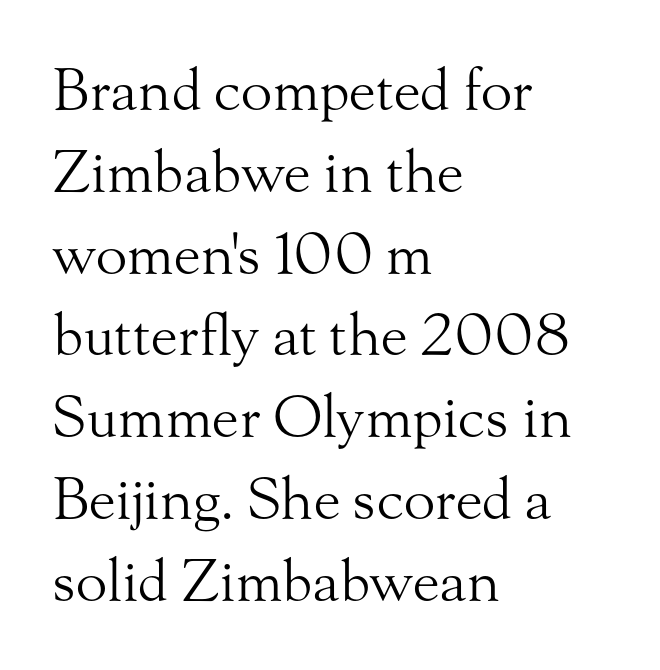
{"serif": "yes", "italic": "no", "bold": "no", "weight": "light", "width": "normal", "stroke_contrast": "medium", "x_height": "small", "monospaced": "no", "underline": "no", "align": "left", "line_spacing": "normal", "line_spacing_ratio": 1.41, "letter_spacing": "normal", "letter_spacing_em": 0.0, "glyph_px": 58}
